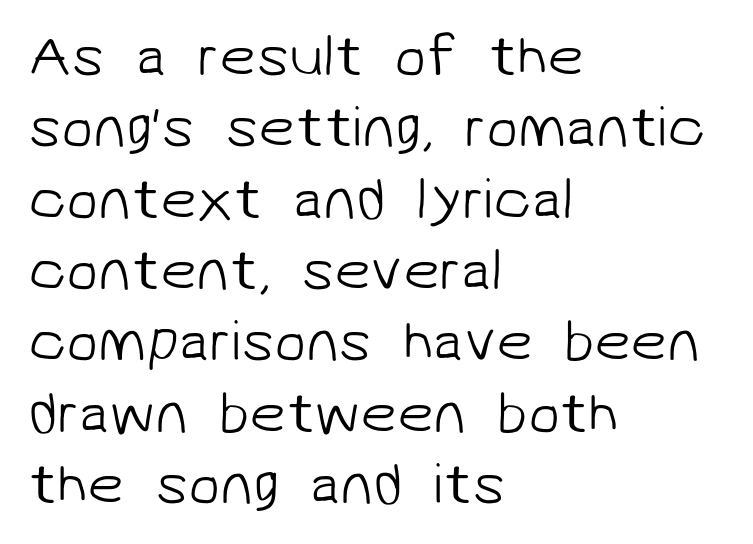
Q: Is the text bold? A: No.
Q: Is the typeface a serif or a sans-serif typeface? A: Sans-serif.
Q: Is the text underlined? A: No.
Q: How is the paragraph aligned? A: Left-aligned.
Q: Is the spacing between letters normal or unusually wide? A: Normal.
Q: Width (condensed, normal, or wide)? A: Normal.
Q: Stroke contrast? A: Low.
Q: x-height? A: Medium.
Q: Monospaced? A: No.
